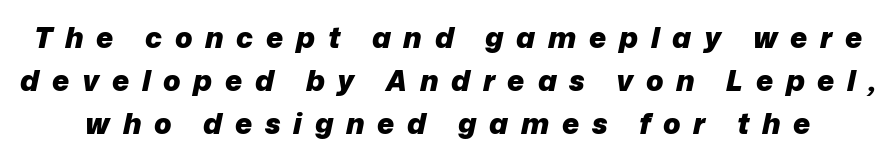
Q: Is the text bold? A: Yes.
Q: Is the text italic (slanted)? A: Yes, it leans right by about 12 degrees.
Q: Is the text underlined? A: No.
Q: Is the spacing between letters normal or unusually wide? A: Unusually wide.
Q: Is the spacing between lines tight, normal or loose? A: Normal.
Q: Width (condensed, normal, or wide)? A: Normal.
Q: Stroke contrast? A: Low.
Q: x-height? A: Medium.
Q: Monospaced? A: No.
